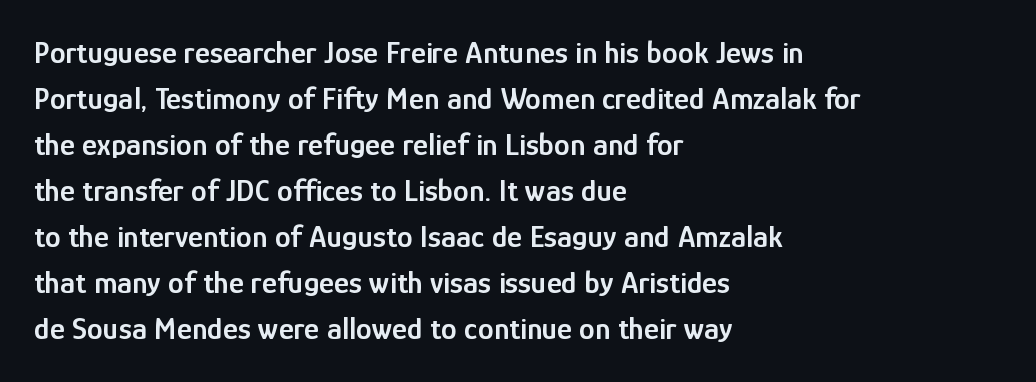
{"serif": "no", "italic": "no", "bold": "semi", "weight": "semibold", "width": "condensed", "stroke_contrast": "low", "x_height": "medium", "monospaced": "no", "underline": "no", "align": "left", "line_spacing": "normal", "line_spacing_ratio": 1.44, "letter_spacing": "normal", "letter_spacing_em": 0.0, "glyph_px": 32}
